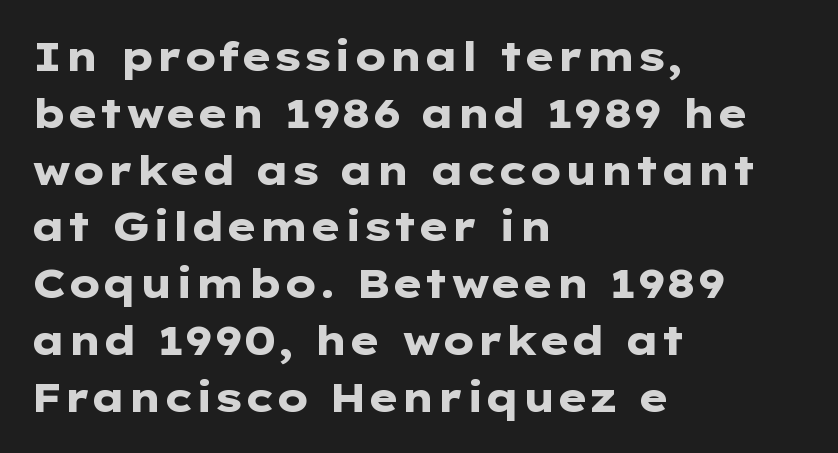
{"serif": "no", "italic": "no", "bold": "yes", "weight": "heavy", "width": "wide", "stroke_contrast": "low", "x_height": "medium", "monospaced": "no", "underline": "no", "align": "left", "line_spacing": "normal", "line_spacing_ratio": 1.42, "letter_spacing": "normal", "letter_spacing_em": 0.0, "glyph_px": 40}
